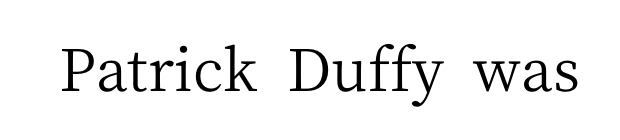
The image shows 59 px regular-weight serif type, upright; set normal letter spacing, not underlined; medium stroke contrast and a medium x-height.
